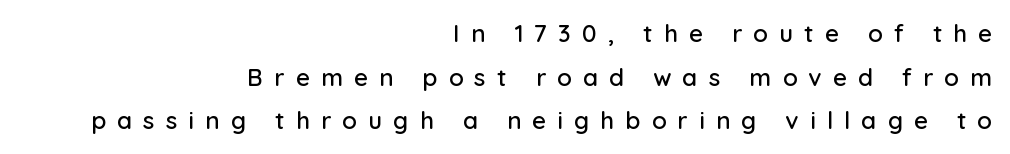
The lettering stays uniformly vertical, giving the passage a roman look. Each word looks stretched out because of the extra space between its letters. Unmarked baselines from the first word to the last. These lines stack with their right ends in a neat column.
